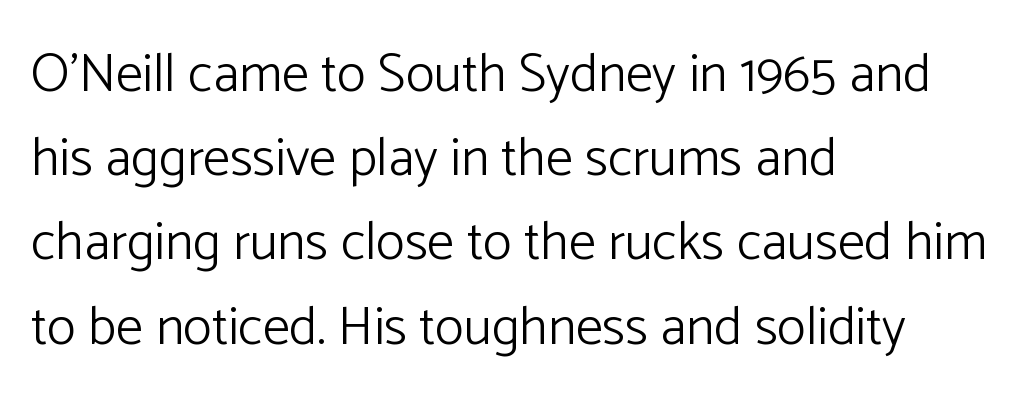
{"serif": "no", "italic": "no", "bold": "no", "weight": "light", "width": "normal", "stroke_contrast": "low", "x_height": "medium", "monospaced": "no", "underline": "no", "align": "left", "line_spacing": "normal", "line_spacing_ratio": 1.56, "letter_spacing": "normal", "letter_spacing_em": 0.0, "glyph_px": 54}
